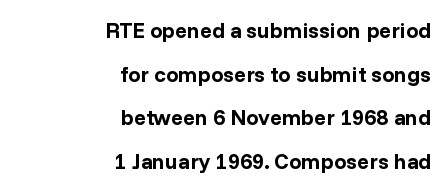
When letters stand straight like this, we call the style roman or upright. No word sits above an underline. Its strokes are broad and dark, the hallmark of bold type. This block would shrink considerably if given ordinary leading; it's expanded now. Characters follow at the spacing the type designer built in. Casual observation: everything's shoved over to the right.
